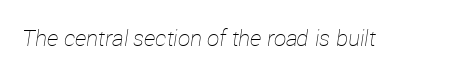
Compared with typical body copy, the letter spacing here is the same. Style check: oblique. Stems here are at most as thick as an everyday book face. Bare-footed words on every line.
